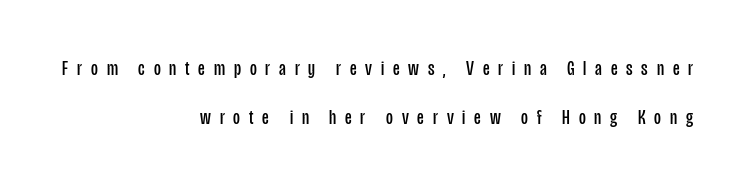
Upright lettering throughout. Nobody drew a line under any word here. What's the leading like? Stretched, with rows far apart. Characters follow at a spacing far wider than the type designer built in.
